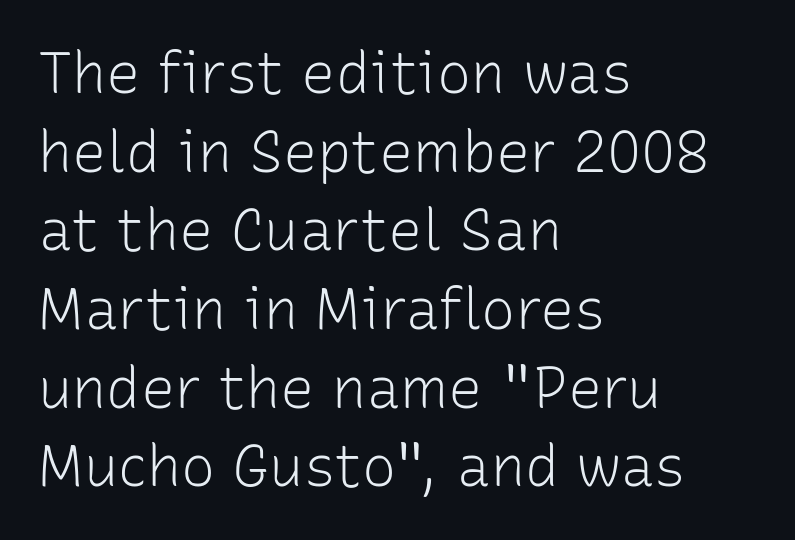
This sample has the flowing, uneven cadence of proportional lettering. The font's upright variant was chosen for this text. Characters follow at the spacing the type designer built in. Is the stroke heavy? The answer is a plain regular-or-lighter. The passage shown is typeset with a sans-serif family. Underline: absent.
